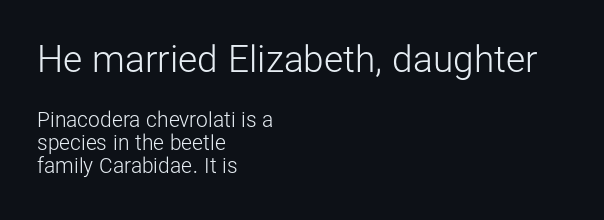
Honestly, there is no underline to notice here at all. Cramped leading. Spacing between characters is what you'd get straight out of the box. Think of a printed novel: that variable character pitch is what you see here. A quiet, ordinary-to-light weight characterises the typeface. The emphasis by scale lands on block number one, above.
